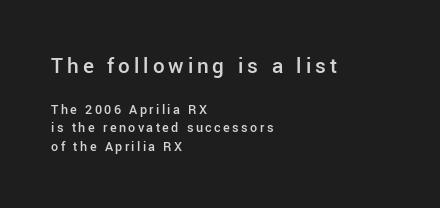
The designer left line spacing at the default. The initial chunk of copy outweighs the following chunk in type size. A somewhat darkened texture: the type is semibold rather than bold. The lettering stays uniformly vertical, giving the passage a roman look. Only glyphs here, with clear space below each row.
